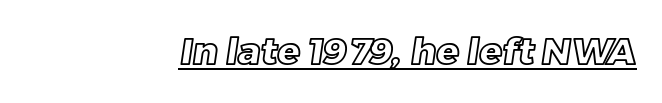
The image shows 37 px text type; set normal letter spacing, underlined; a large x-height.
